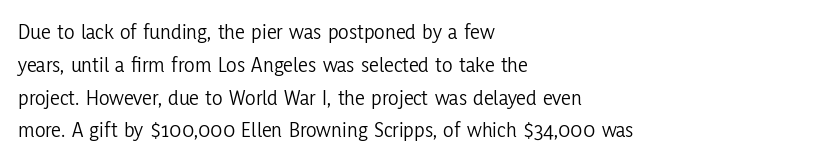
{"italic": "no", "bold": "no", "underline": "no", "align": "left", "line_spacing": "normal", "line_spacing_ratio": 1.49, "letter_spacing": "normal", "letter_spacing_em": 0.0, "glyph_px": 22}
